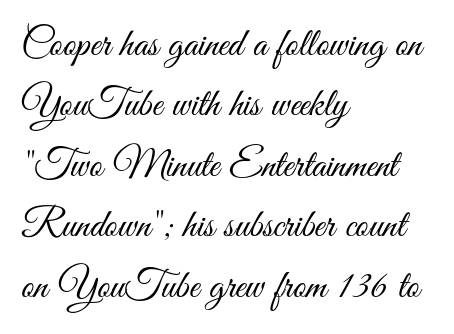
This rendering leaves character spacing at its baseline value. This reads as an unemphasized weight, regular at the heaviest. Leading: standard. Compared with a centered layout, this one pins lines to the left instead.
